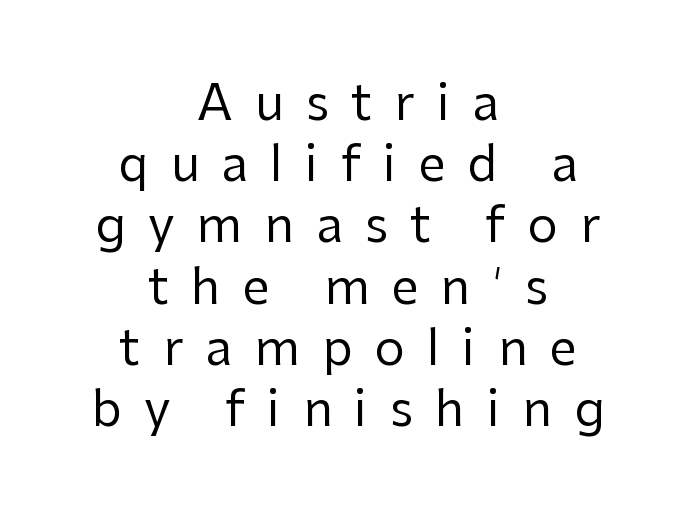
Q: Is the text bold? A: No.
Q: Is the text italic (slanted)? A: No, it is upright.
Q: Is the typeface a serif or a sans-serif typeface? A: Sans-serif.
Q: Is the text underlined? A: No.
Q: How is the paragraph aligned? A: Centered.
Q: Is the spacing between letters normal or unusually wide? A: Unusually wide.
Q: Is the spacing between lines tight, normal or loose? A: Normal.
Q: Width (condensed, normal, or wide)? A: Normal.
Q: Stroke contrast? A: Low.
Q: x-height? A: Medium.
Q: Monospaced? A: No.
